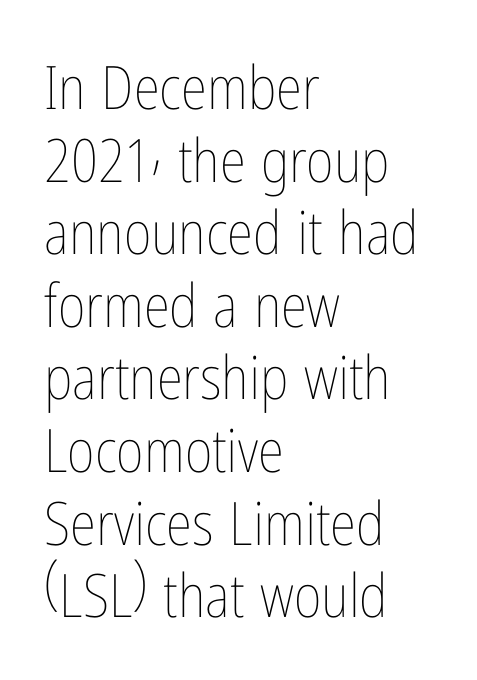
Teacher's note: observe the even left margin — that is flush-left alignment. Proportional: the letters do not fall into vertical columns. The rendering keeps characters at their native spacing. The font sits on the lighter half of the weight spectrum, regular included. Posture: upright roman. Quick note: underline off.
